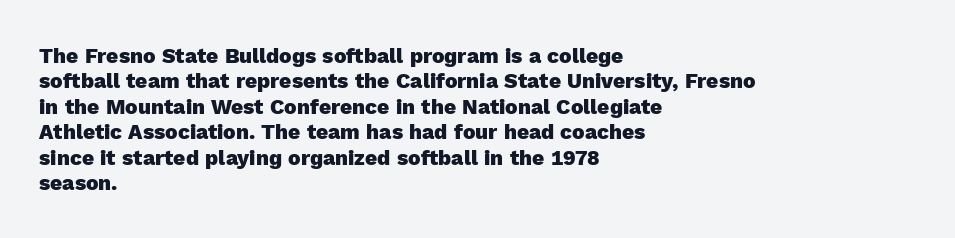
The gaps between neighbouring characters are ordinary and unremarkable. Heavy, bold letterforms. Posture: straight, roman, zero tilt. Caption: multi-line text, flush left, ragged right. Clear beneath every line of the passage.
